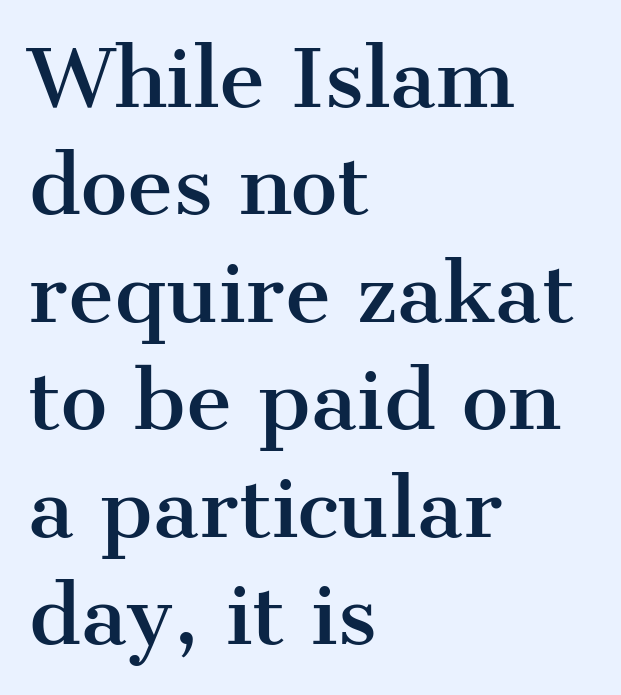
{"serif": "yes", "italic": "no", "width": "normal", "stroke_contrast": "medium", "x_height": "medium", "monospaced": "no", "underline": "no", "align": "left", "line_spacing": "normal", "line_spacing_ratio": 1.36, "letter_spacing": "normal", "letter_spacing_em": 0.0, "glyph_px": 79}
